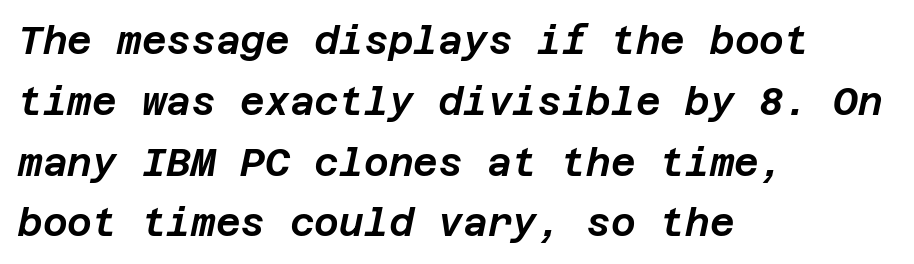
The image shows 38 px text type, italic (leaning right); set left-aligned, normal line spacing (1.6x), normal letter spacing, not underlined; low stroke contrast and a large x-height.
